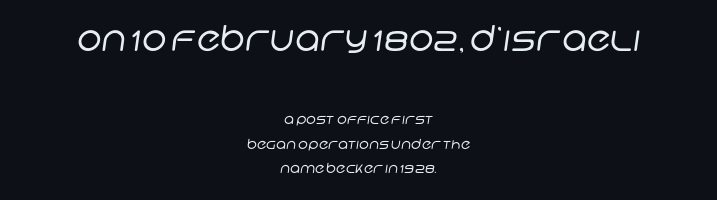
{"serif": "no", "bold": "no", "weight": "regular", "width": "normal", "stroke_contrast": "low", "x_height": "large", "monospaced": "no", "underline": "no", "align": "center", "line_spacing_ratio": 1.75, "letter_spacing": "normal", "letter_spacing_em": 0.0, "larger_block": "first", "size_ratio": 2.5, "glyph_px": 35}
